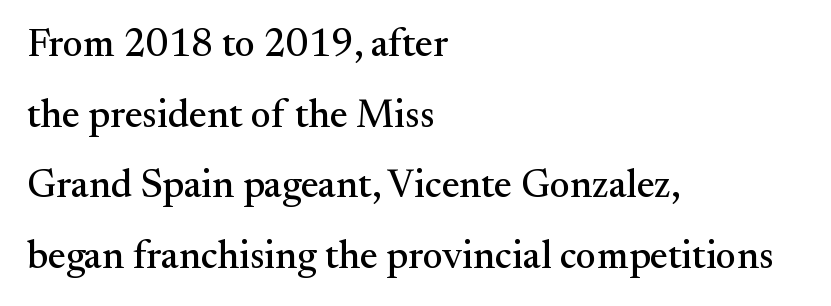
The image shows 39 px serif type, upright; set left-aligned, line spacing 1.81x, normal letter spacing, not underlined; medium stroke contrast and a small x-height.
